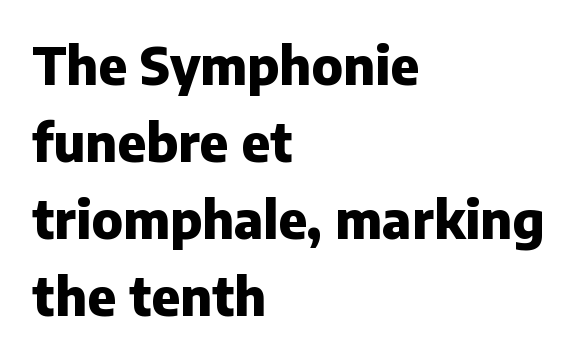
These lines are rendered in a variable-pitch font. Line beginnings align vertically; line endings do not. This is sans-serif lettering, the kind often seen on screens and signage. Italic: no, the glyphs are upright roman.
